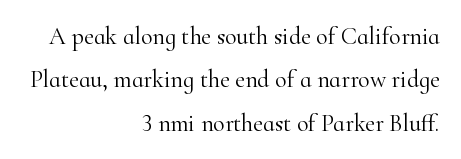
Q: Is the text bold? A: No.
Q: Is the text italic (slanted)? A: No, it is upright.
Q: Is the text underlined? A: No.
Q: How is the paragraph aligned? A: Right-aligned.
Q: Is the spacing between letters normal or unusually wide? A: Normal.
